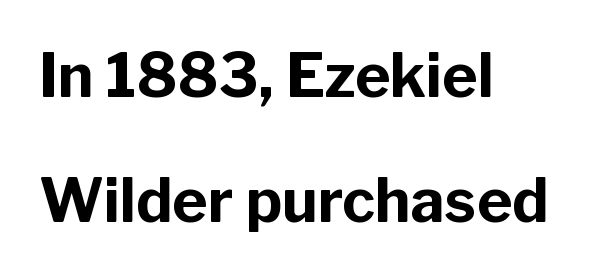
{"serif": "no", "italic": "no", "bold": "yes", "weight": "bold", "width": "normal", "stroke_contrast": "low", "x_height": "medium", "monospaced": "no", "underline": "no", "align": "left", "line_spacing": "loose", "line_spacing_ratio": 2.09, "letter_spacing": "normal", "letter_spacing_em": 0.0, "glyph_px": 60}
